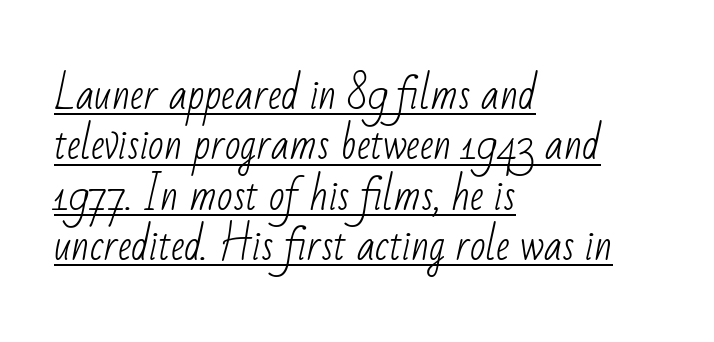
{"serif": "no", "bold": "no", "weight": "light", "width": "condensed", "stroke_contrast": "low", "x_height": "small", "monospaced": "no", "underline": "yes", "align": "left", "line_spacing_ratio": 1.23, "letter_spacing": "normal", "letter_spacing_em": 0.0, "glyph_px": 41}
